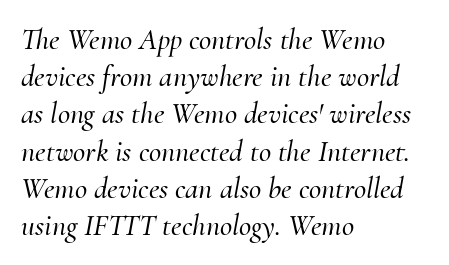
{"serif": "yes", "italic": "yes", "lean": "right", "slant_degrees": 10, "width": "normal", "stroke_contrast": "medium", "x_height": "small", "monospaced": "no", "underline": "no", "align": "left", "line_spacing_ratio": 1.24, "letter_spacing": "normal", "letter_spacing_em": 0.0, "glyph_px": 30}
